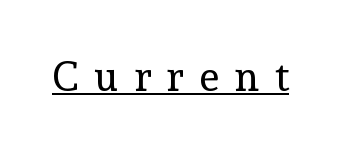
Q: Is the text bold? A: No.
Q: Is the text italic (slanted)? A: No, it is upright.
Q: Is the typeface a serif or a sans-serif typeface? A: Serif.
Q: Is the text underlined? A: Yes.
Q: Is the spacing between letters normal or unusually wide? A: Unusually wide.
Q: Width (condensed, normal, or wide)? A: Normal.
Q: x-height? A: Medium.
Q: Monospaced? A: No.
